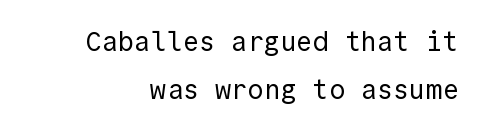
Q: Is the text bold? A: No.
Q: Is the text italic (slanted)? A: No, it is upright.
Q: Is the text underlined? A: No.
Q: Is the spacing between letters normal or unusually wide? A: Normal.
